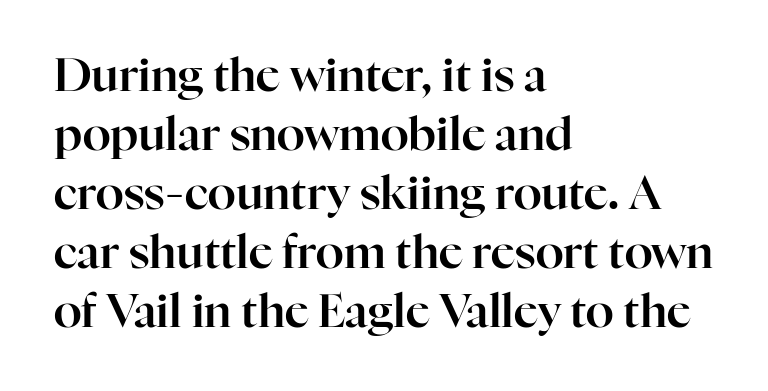
Q: Is the text italic (slanted)? A: No, it is upright.
Q: Is the typeface a serif or a sans-serif typeface? A: Serif.
Q: Is the text underlined? A: No.
Q: How is the paragraph aligned? A: Left-aligned.
Q: Is the spacing between letters normal or unusually wide? A: Normal.
Q: Is the spacing between lines tight, normal or loose? A: Normal.
Q: Width (condensed, normal, or wide)? A: Normal.
Q: Stroke contrast? A: High.
Q: x-height? A: Medium.
Q: Monospaced? A: No.
